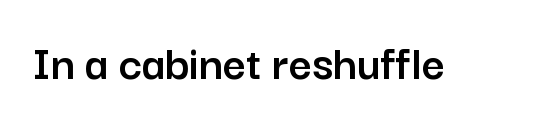
Q: Is the text italic (slanted)? A: No, it is upright.
Q: Is the typeface a serif or a sans-serif typeface? A: Sans-serif.
Q: Is the text underlined? A: No.
Q: Is the spacing between letters normal or unusually wide? A: Normal.
Q: Width (condensed, normal, or wide)? A: Normal.
Q: Stroke contrast? A: Low.
Q: x-height? A: Medium.
Q: Monospaced? A: No.
